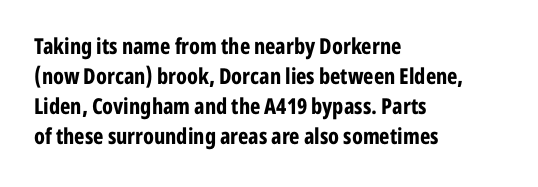
Italic: no, the glyphs are upright roman. Standard letterfit; no display-style spreading of the glyphs. Glance below the letters and you will spot only blank space. Its strokes are broad and dark, the hallmark of bold type.
